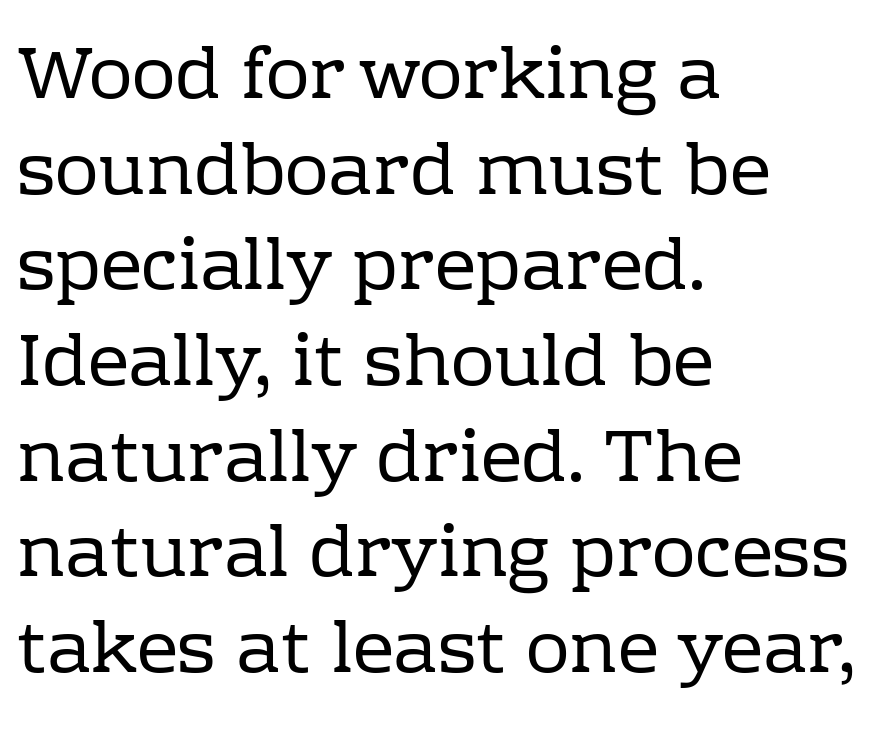
Designer's note — italics off, roman on. Has an underline been added? It has not. Spacing verdict: proportional, widths tailored to each character. Caption: multi-line text, flush left, ragged right. Does the type have serifs? Yes, each stem ends in a small foot.
